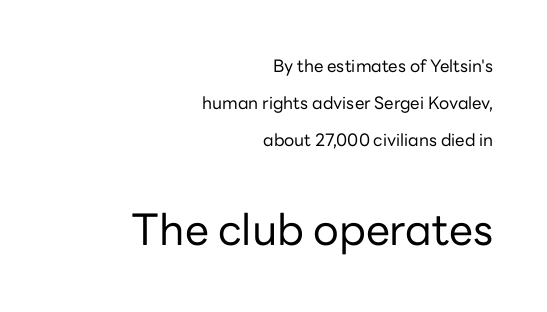
The image shows 43 px regular-weight sans-serif type, upright; set right-aligned, loose line spacing (2.17x), normal letter spacing, not underlined; the second (bottom) block is 2.53x larger; low stroke contrast and a medium x-height.
